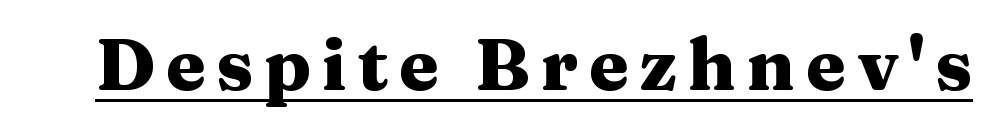
Q: Is the text bold? A: Yes.
Q: Is the text italic (slanted)? A: No, it is upright.
Q: Is the typeface a serif or a sans-serif typeface? A: Serif.
Q: Is the text underlined? A: Yes.
Q: Width (condensed, normal, or wide)? A: Wide.
Q: Stroke contrast? A: Medium.
Q: x-height? A: Medium.
Q: Monospaced? A: No.
